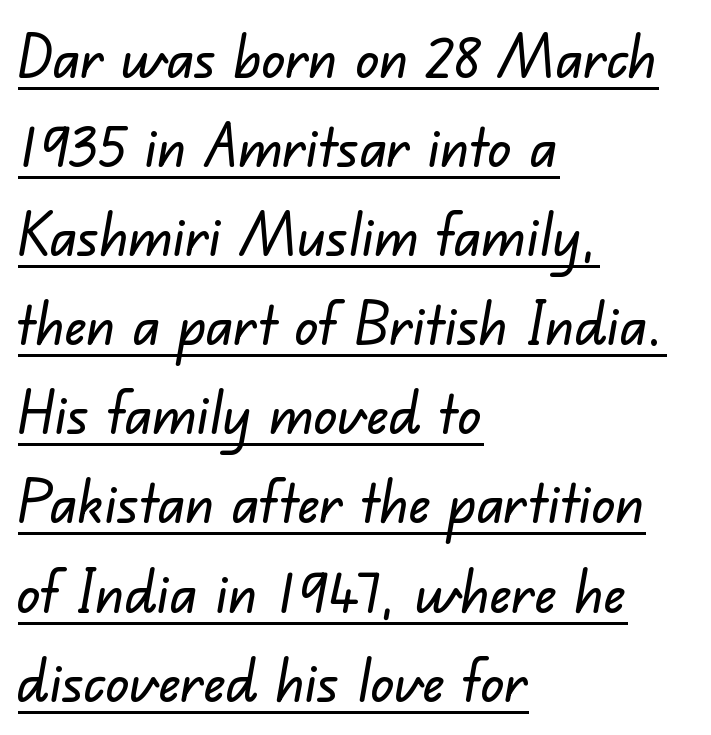
{"serif": "no", "width": "normal", "stroke_contrast": "low", "x_height": "small", "monospaced": "no", "underline": "yes", "align": "left", "line_spacing": "normal", "line_spacing_ratio": 1.51, "letter_spacing": "normal", "letter_spacing_em": 0.0, "glyph_px": 59}
